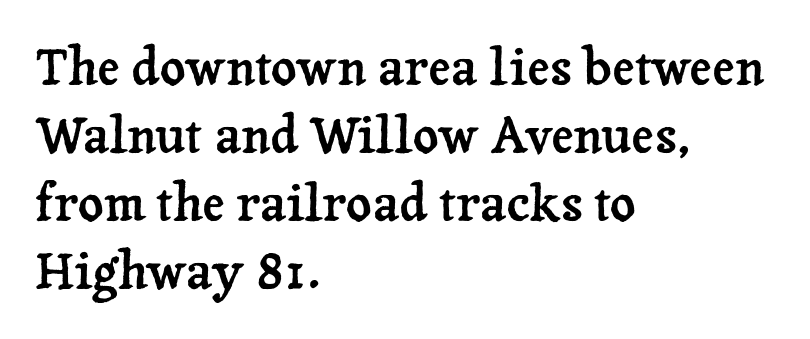
Horizontal alignment here is leftward, the default for most running prose. The lines sit at an ordinary, default distance from one another. A typesetter would label this face a serif. Each letter keeps its own natural width here, so spacing adapts to shape. Spacing between characters is what you'd get straight out of the box.
